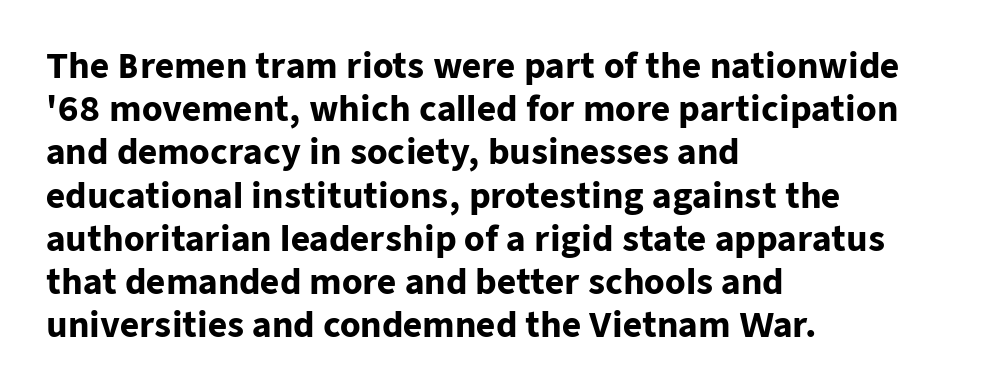
No italicization has been applied; the sample stays upright. Honestly, the letter spacing is just normal — you wouldn't notice it. The rendering uses natural spacing where letterforms have individual widths. These lines are composed in type without serifs. The lines in this sample share a left origin and differ only in where they stop. Type without underlining.
